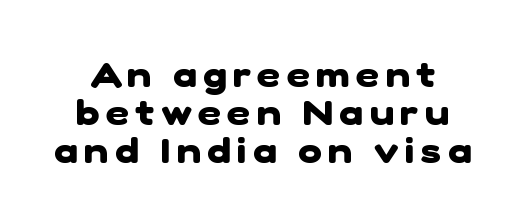
Typographically, this falls in the sans-serif category. The passage shown is not underscored anywhere. Vertically, the passage feels compressed, each row crowding the next. A full-strength bold gives these letters their thick strokes. Spacing verdict: proportional, widths tailored to each character.
